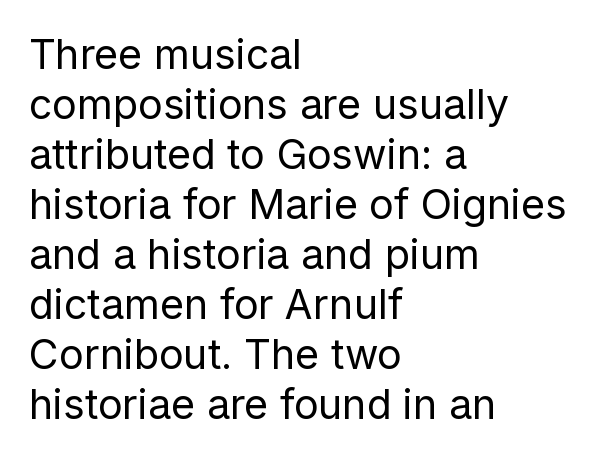
Stroke terminals: plain, sans-serif. Unlike italic type, these characters show no tilt at all. Weight class: somewhere from thin through regular. Character widths vary here, with narrow letters taking less room than wide ones.
